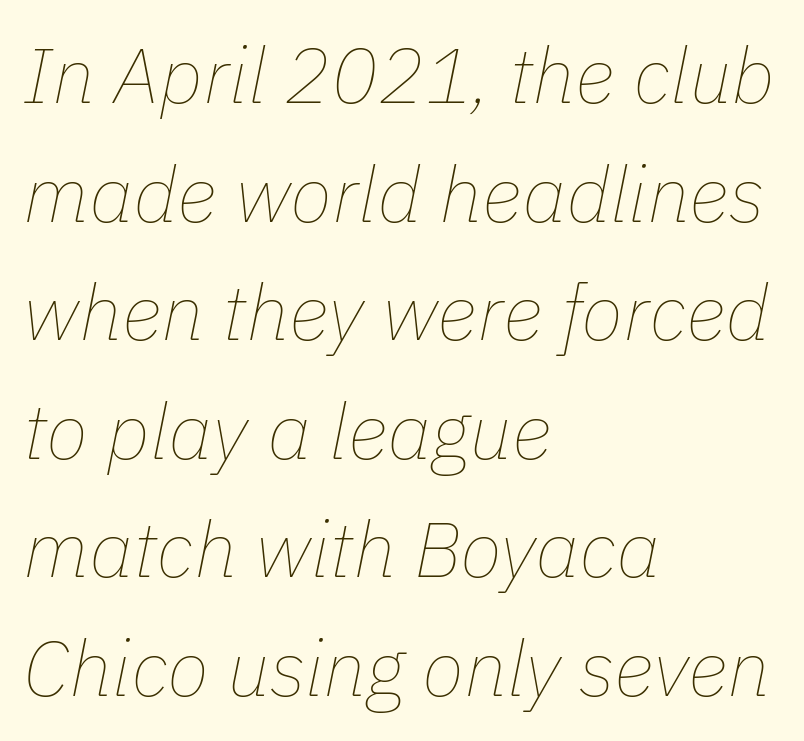
The image shows 78 px thin type, italic (leaning right); set left-aligned, normal line spacing (1.52x), normal letter spacing, not underlined; low stroke contrast and a medium x-height.
